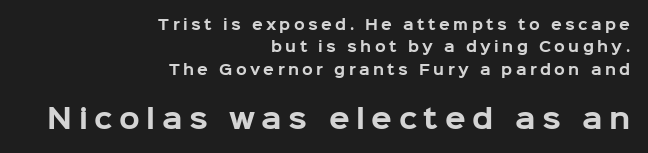
Q: Is the text bold? A: Yes.
Q: Is the text italic (slanted)? A: No, it is upright.
Q: Is the text underlined? A: No.
Q: How is the paragraph aligned? A: Right-aligned.
Q: Is the spacing between letters normal or unusually wide? A: Unusually wide.
Q: Is the spacing between lines tight, normal or loose? A: Normal.
Q: Which block of text is set in a larger size, the first (top) or the second (bottom)? A: The second (bottom) one.
